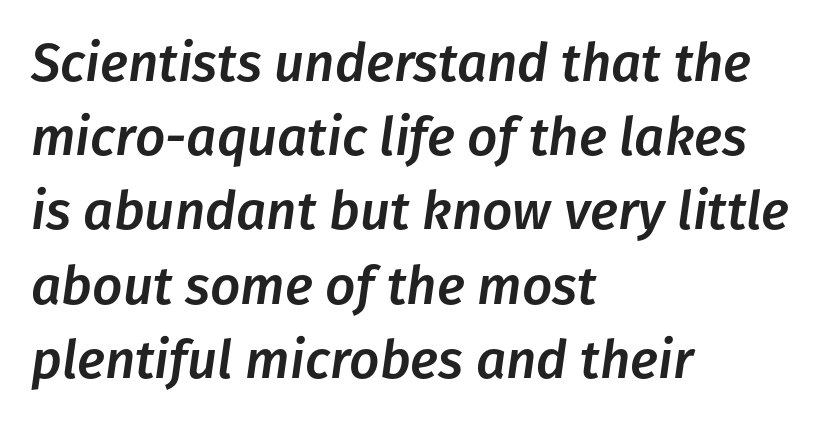
The image shows 53 px text type, italic (leaning right); set left-aligned, normal line spacing (1.4x), normal letter spacing, not underlined; low stroke contrast and a medium x-height.
